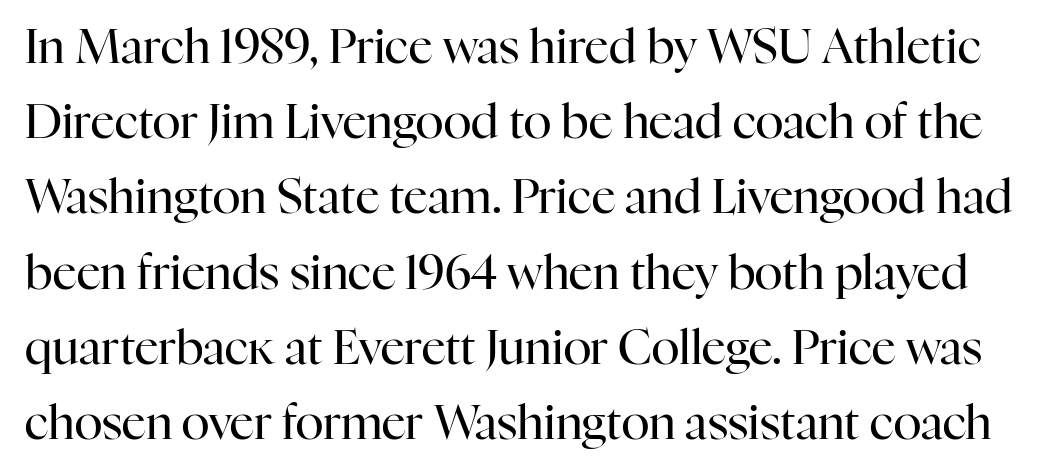
Q: Is the text bold? A: No.
Q: Is the text italic (slanted)? A: No, it is upright.
Q: Is the typeface a serif or a sans-serif typeface? A: Serif.
Q: Is the text underlined? A: No.
Q: Is the spacing between letters normal or unusually wide? A: Normal.
Q: Is the spacing between lines tight, normal or loose? A: Normal.
Q: Width (condensed, normal, or wide)? A: Normal.
Q: Stroke contrast? A: High.
Q: x-height? A: Medium.
Q: Monospaced? A: No.
